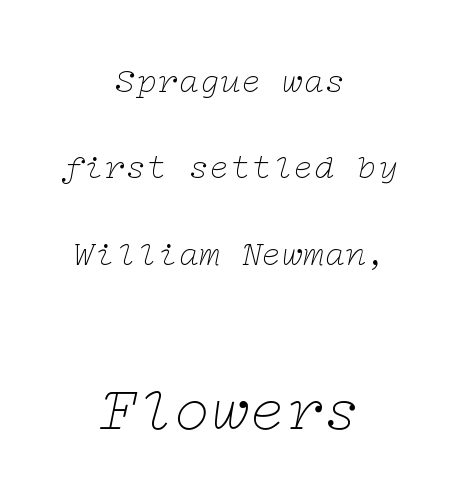
Rendered with sloped, italic letterforms. Airy leading. The face used here is rendered with its standard letterfit. Letters have the restrained weight of plain body copy at most.
